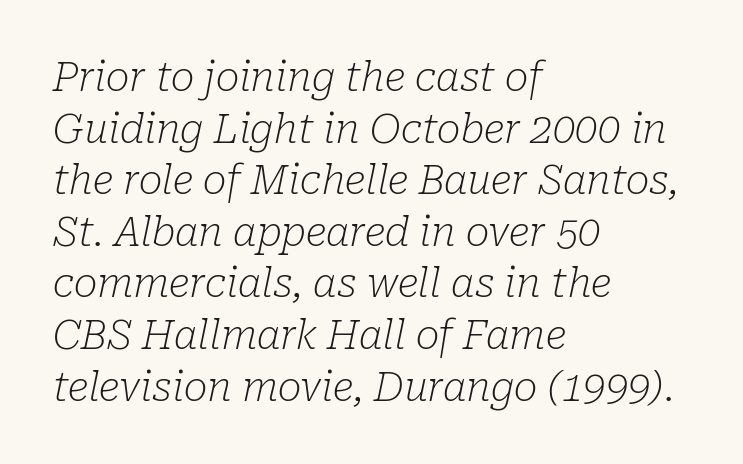
{"serif": "yes", "italic": "yes", "lean": "right", "slant_degrees": 10, "bold": "no", "weight": "light", "width": "normal", "stroke_contrast": "low", "x_height": "medium", "monospaced": "no", "underline": "no", "align": "left", "line_spacing": "normal", "line_spacing_ratio": 1.29, "letter_spacing": "normal", "letter_spacing_em": 0.0, "glyph_px": 40}
